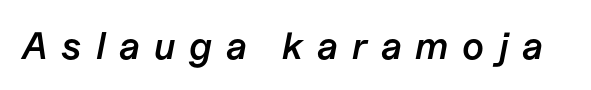
The image shows 38 px semibold type, italic (leaning right); set unusually wide letter spacing (+0.36 em), not underlined; low stroke contrast and a medium x-height.
